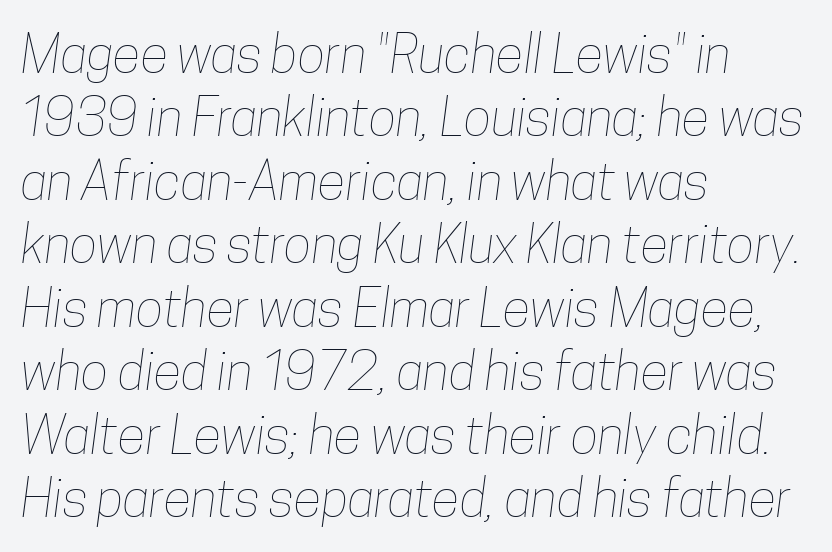
The image shows 52 px thin, condensed type; set left-aligned, line spacing 1.22x, normal letter spacing, not underlined; low stroke contrast and a medium x-height.
